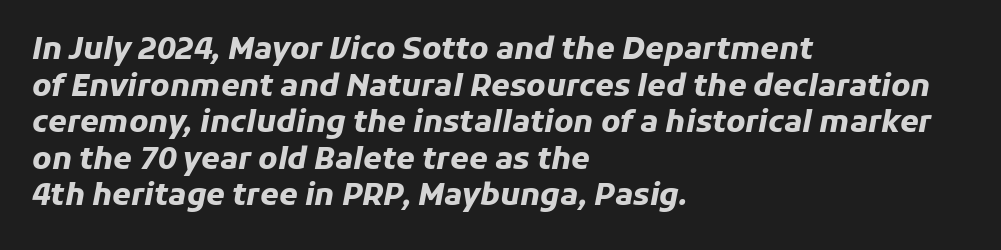
{"italic": "yes", "lean": "right", "slant_degrees": 11, "bold": "yes", "weight": "heavy", "width": "normal", "stroke_contrast": "low", "x_height": "medium", "monospaced": "no", "underline": "no", "align": "left", "line_spacing_ratio": 1.22, "letter_spacing": "normal", "letter_spacing_em": 0.0, "glyph_px": 30}
